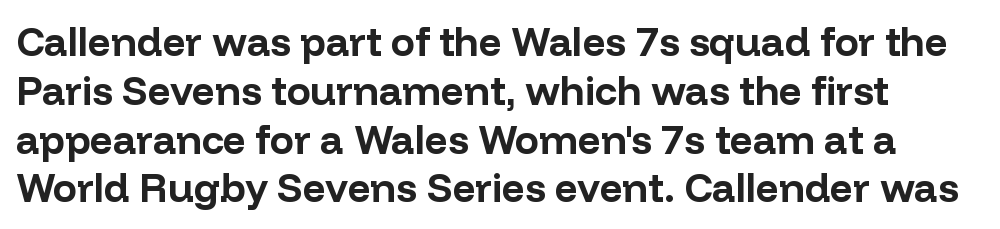
Letterform terminals end flat and unadorned throughout the passage. A clean baseline with only descenders dipping below it. Nobody touched the tracking dial on this one. Each letter keeps its own natural width here, so spacing adapts to shape.
